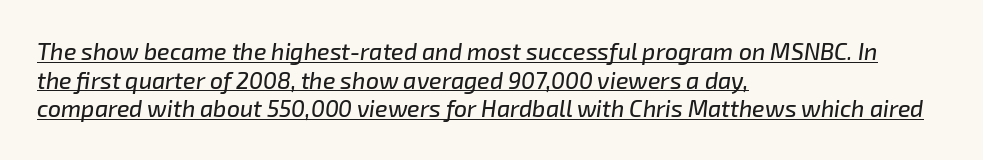
{"italic": "yes", "lean": "right", "slant_degrees": 8, "underline": "yes", "align": "left", "line_spacing_ratio": 1.24, "letter_spacing": "normal", "letter_spacing_em": 0.0, "glyph_px": 23}
